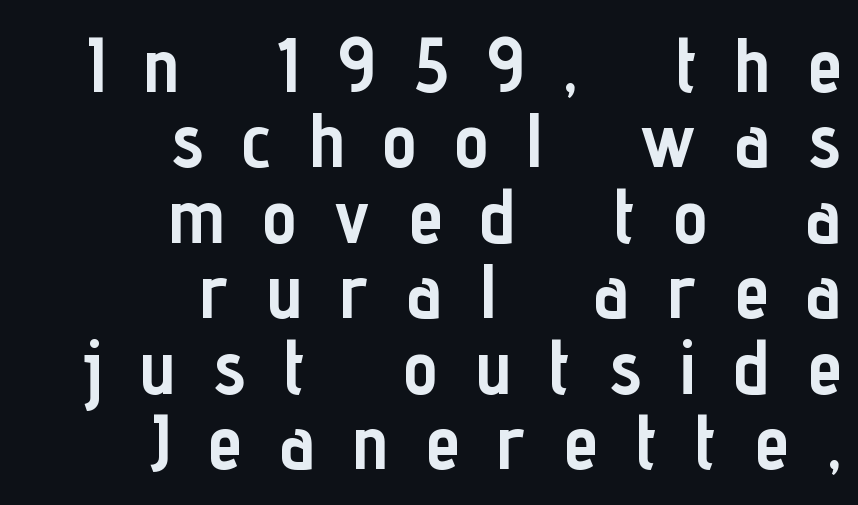
Nope, not italic — everything's standing straight. Is the letter spacing exaggerated? Yes — the characters are pushed far apart. Each row of text sits above clean, open space. Note: no serifs on the glyphs.
